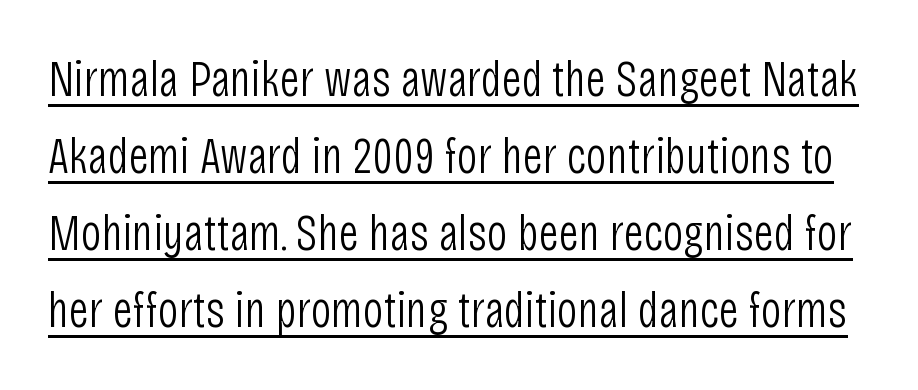
The image shows 51 px light, condensed sans-serif type, upright; set normal line spacing (1.51x), normal letter spacing, underlined; low stroke contrast and a large x-height.
